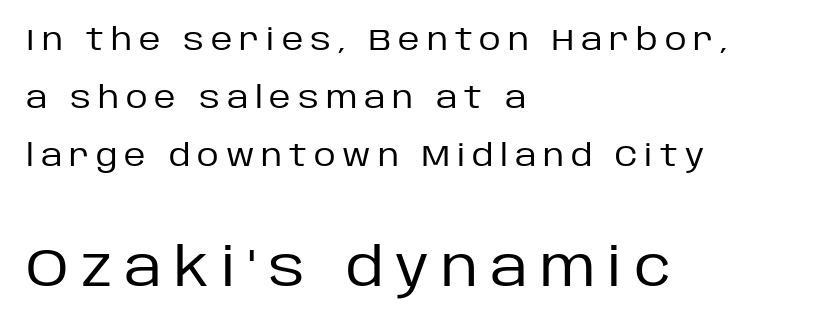
{"serif": "no", "italic": "no", "bold": "no", "weight": "regular", "width": "normal", "stroke_contrast": "low", "x_height": "large", "monospaced": "no", "underline": "no", "align": "left", "line_spacing": "loose", "line_spacing_ratio": 1.94, "letter_spacing": "wide", "letter_spacing_em": 0.23, "larger_block": "second", "size_ratio": 1.77, "glyph_px": 53}
